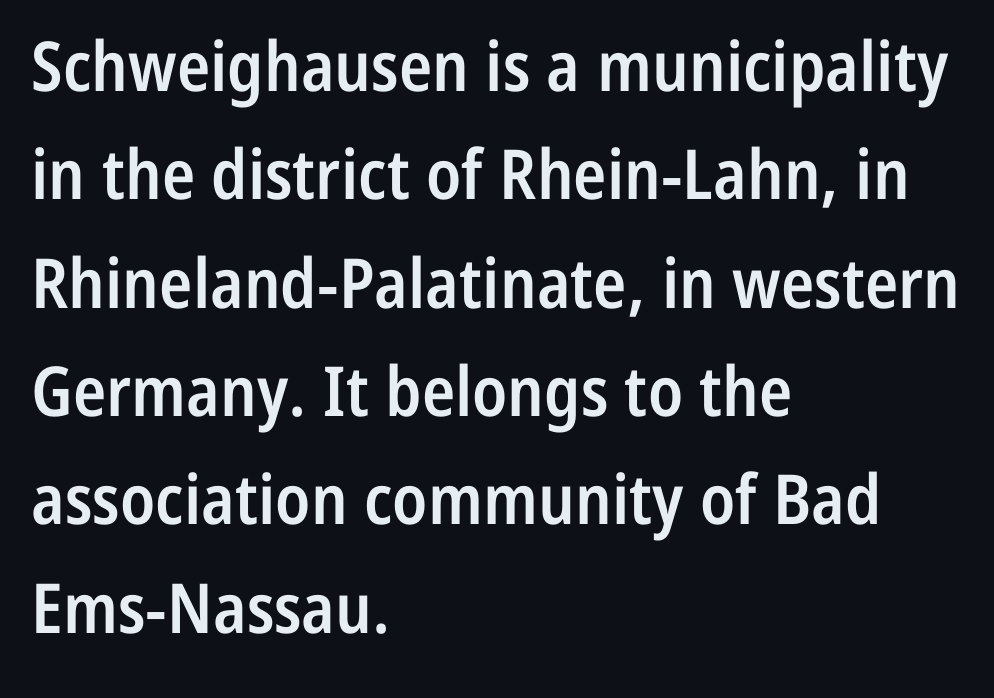
The words here are not underlined. In terms of letterform style, serifs are entirely absent. Do the characters align in a grid? No, the font is proportional. Whoever set this chose a conventional vertical rhythm.
